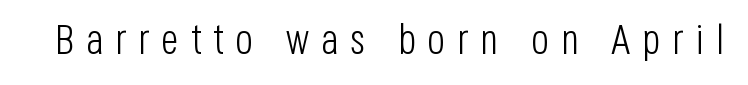
Q: Is the text bold? A: No.
Q: Is the text italic (slanted)? A: No, it is upright.
Q: Is the typeface a serif or a sans-serif typeface? A: Sans-serif.
Q: Is the text underlined? A: No.
Q: Is the spacing between letters normal or unusually wide? A: Unusually wide.
Q: Width (condensed, normal, or wide)? A: Condensed.
Q: Stroke contrast? A: Low.
Q: x-height? A: Large.
Q: Monospaced? A: No.
